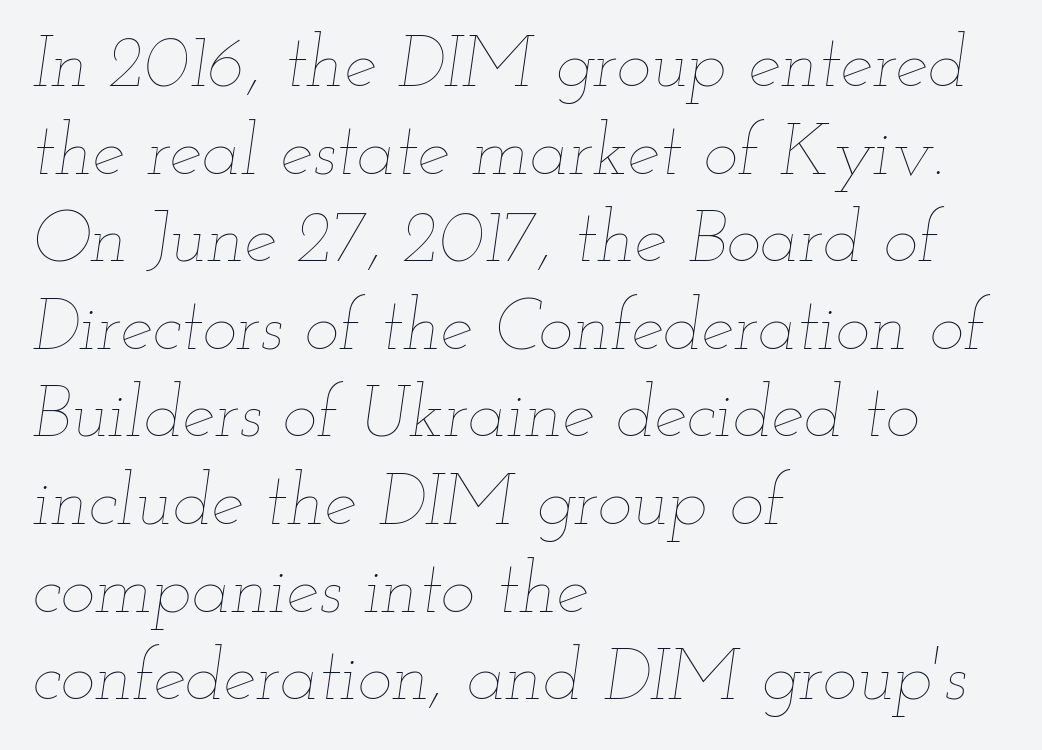
The font's italic variant was chosen for this text. These glyphs show unthickened strokes, regular width or finer. The face used here is proportionally spaced, like ordinary book or web type. The passage shown is not underscored anywhere.
